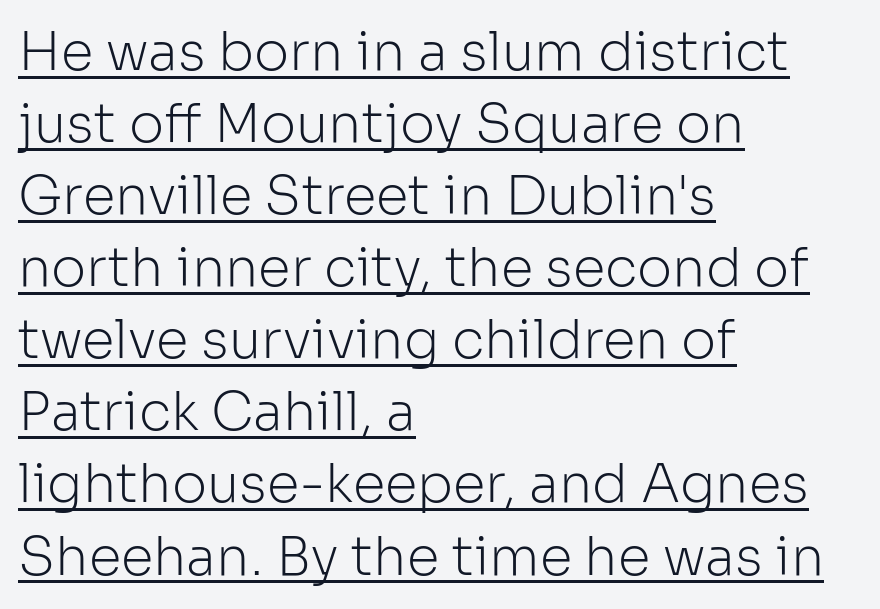
Q: Is the text bold? A: No.
Q: Is the text italic (slanted)? A: No, it is upright.
Q: Is the typeface a serif or a sans-serif typeface? A: Sans-serif.
Q: Is the text underlined? A: Yes.
Q: How is the paragraph aligned? A: Left-aligned.
Q: Is the spacing between letters normal or unusually wide? A: Normal.
Q: Is the spacing between lines tight, normal or loose? A: Normal.
Q: Width (condensed, normal, or wide)? A: Normal.
Q: Stroke contrast? A: Low.
Q: x-height? A: Medium.
Q: Monospaced? A: No.
